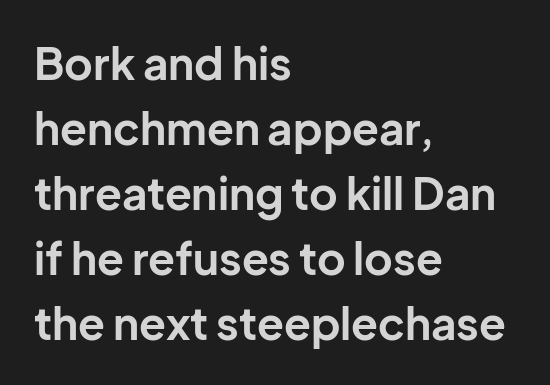
Does the leading feel generous? No, just average. The text was rendered using a sans face with plain stroke endings. This sample uses an upright cut, with every glyph sitting square on the baseline. Proportional: the letters do not fall into vertical columns.
